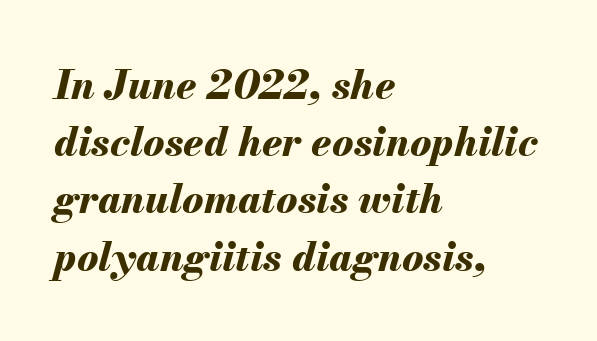
These lines stack with their left ends in a neat column. Look at the tracking — it's just the regular setting, nothing added. Observe the lean: these are italic letterforms. Is this a fixed-width face? No — the glyphs have proportional, varying widths.
